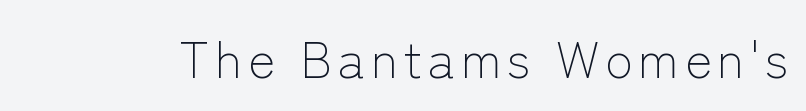
Q: Is the text bold? A: No.
Q: Is the text italic (slanted)? A: No, it is upright.
Q: Is the typeface a serif or a sans-serif typeface? A: Sans-serif.
Q: Is the text underlined? A: No.
Q: Width (condensed, normal, or wide)? A: Normal.
Q: Stroke contrast? A: Low.
Q: x-height? A: Medium.
Q: Monospaced? A: No.
